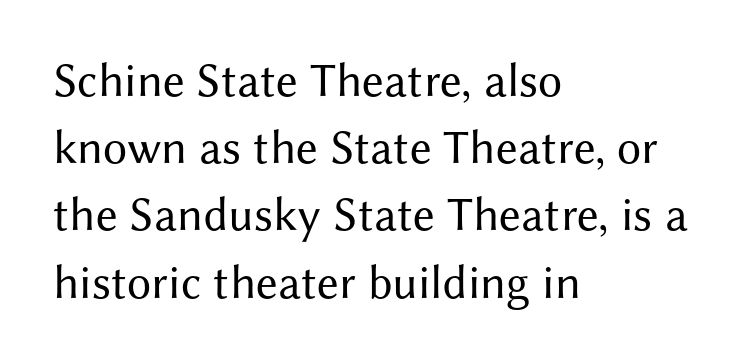
Q: Is the text bold? A: No.
Q: Is the text italic (slanted)? A: No, it is upright.
Q: Is the typeface a serif or a sans-serif typeface? A: Sans-serif.
Q: Is the text underlined? A: No.
Q: How is the paragraph aligned? A: Left-aligned.
Q: Is the spacing between letters normal or unusually wide? A: Normal.
Q: Is the spacing between lines tight, normal or loose? A: Normal.
Q: Width (condensed, normal, or wide)? A: Normal.
Q: Stroke contrast? A: Medium.
Q: x-height? A: Medium.
Q: Monospaced? A: No.
